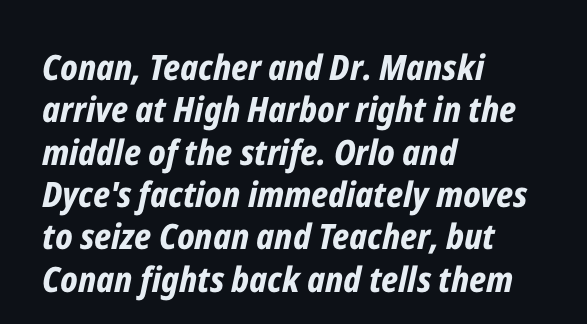
Tracking here is standard; glyphs follow each other at the usual distance. Here the designer chose a conventional face with non-uniform glyph widths. Does the lettering tilt? It does — this is italic. The specimen omits any rule beneath the text block's lines. The typesetter chose a ragged-right arrangement here. The letters are bold, with thick, heavy strokes.
